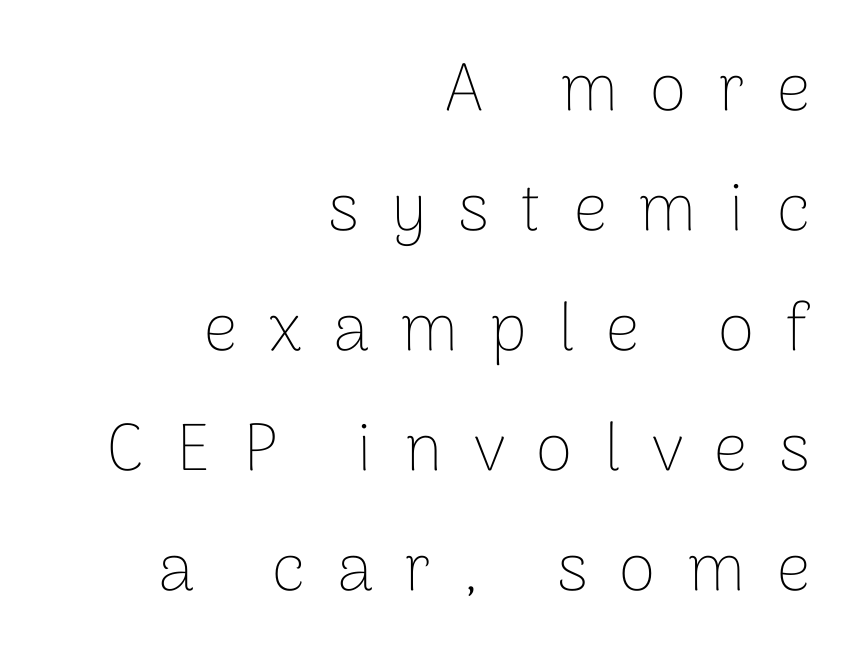
{"serif": "no", "italic": "no", "bold": "no", "weight": "thin", "width": "normal", "stroke_contrast": "low", "x_height": "medium", "monospaced": "no", "underline": "no", "align": "right", "line_spacing_ratio": 1.79, "letter_spacing": "wide", "letter_spacing_em": 0.47, "glyph_px": 67}
